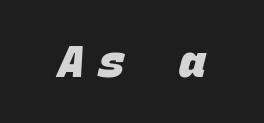
{"serif": "no", "bold": "yes", "weight": "heavy", "width": "normal", "stroke_contrast": "low", "x_height": "large", "monospaced": "yes", "underline": "no", "letter_spacing": "wide", "letter_spacing_em": 0.29, "glyph_px": 45}
